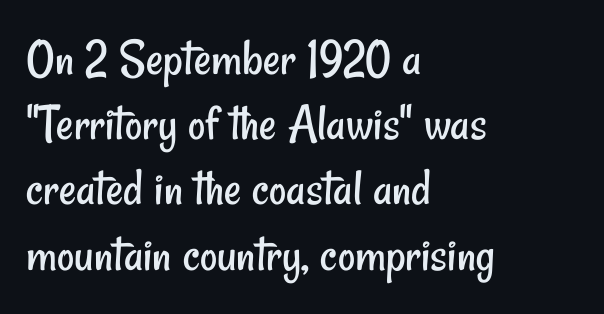
{"serif": "no", "bold": "no", "weight": "regular", "width": "condensed", "stroke_contrast": "low", "x_height": "small", "monospaced": "no", "underline": "no", "align": "left", "line_spacing_ratio": 1.23, "letter_spacing": "normal", "letter_spacing_em": 0.0, "glyph_px": 53}
